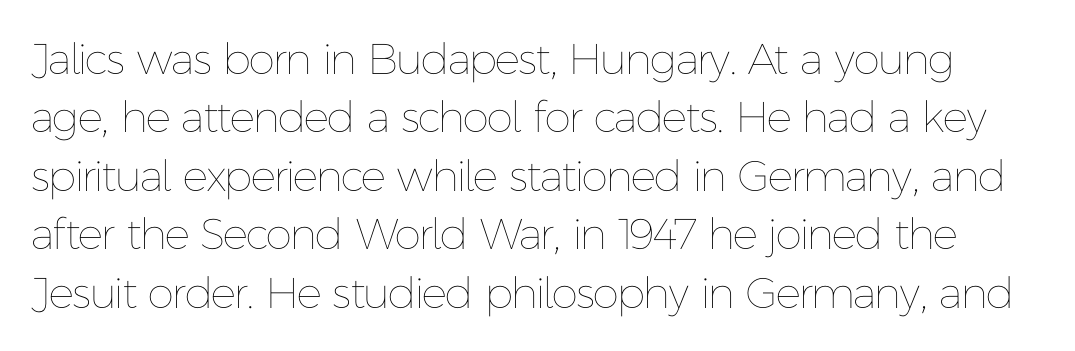
Summary of weight: not heavy and not bold. In terms of leading, this rendering sits right in the middle. The gap between lines stays unmarked. Observe the ordinary spacing: letters are neighbours, not strangers.
